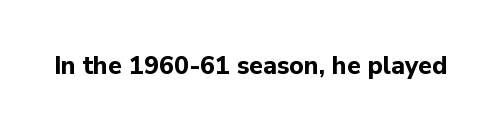
Q: Is the text bold? A: Yes.
Q: Is the text italic (slanted)? A: No, it is upright.
Q: Is the text underlined? A: No.
Q: Is the spacing between letters normal or unusually wide? A: Normal.
